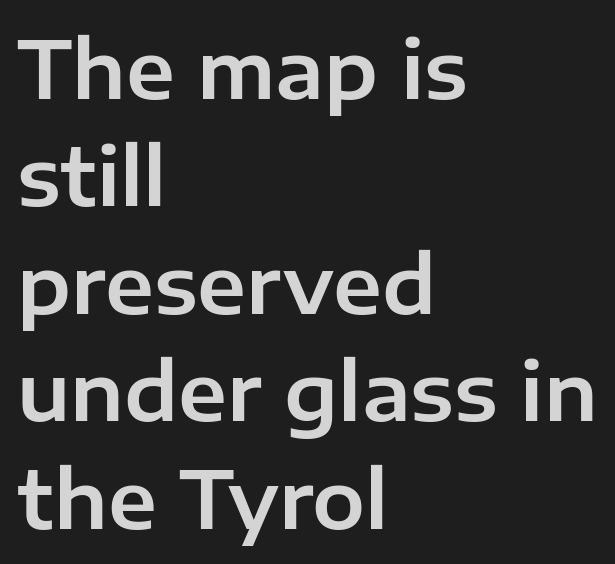
The image shows 79 px sans-serif type, upright; set left-aligned, normal line spacing (1.36x), normal letter spacing, not underlined; low stroke contrast and a medium x-height.
